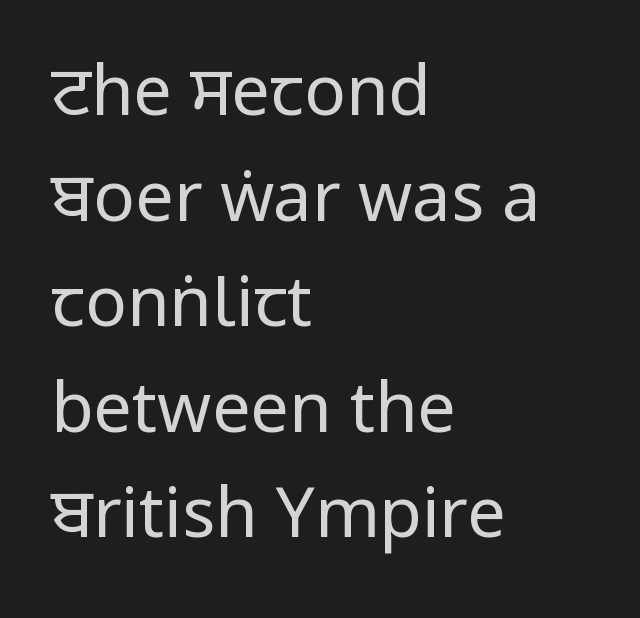
The image shows 69 px regular-weight, condensed sans-serif type, upright; set left-aligned, normal line spacing (1.53x), normal letter spacing, not underlined; low stroke contrast and a large x-height.
